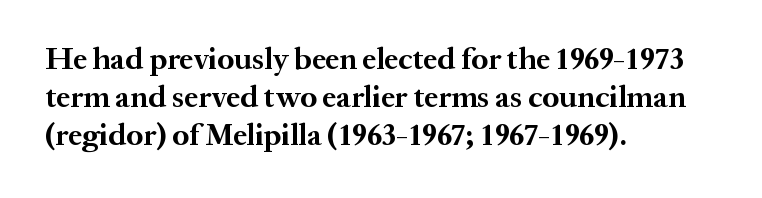
Underline: absent. Caption: multi-line text, flush left, ragged right. Observe the serifs anchoring each vertical stroke in this sample. Is this a fixed-width face? No — the glyphs have proportional, varying widths. How heavy is the stroke? Heavy — this is a bold. The face used here is rendered with its standard letterfit.
